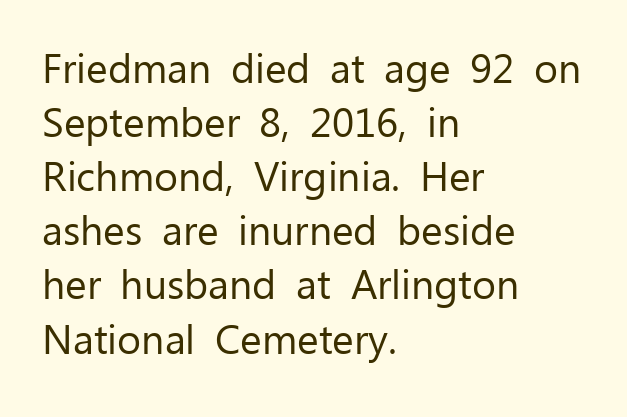
{"serif": "no", "italic": "no", "bold": "no", "weight": "regular", "width": "normal", "stroke_contrast": "low", "x_height": "medium", "monospaced": "no", "underline": "no", "align": "left", "line_spacing": "normal", "line_spacing_ratio": 1.32, "letter_spacing": "normal", "letter_spacing_em": 0.0, "glyph_px": 41}
